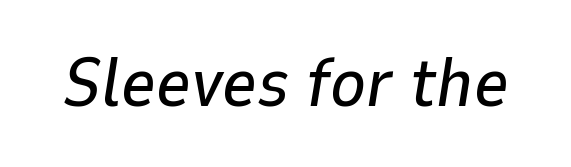
{"italic": "yes", "lean": "right", "slant_degrees": 9, "width": "normal", "stroke_contrast": "low", "x_height": "medium", "monospaced": "no", "underline": "no", "letter_spacing": "normal", "letter_spacing_em": 0.0, "glyph_px": 68}
